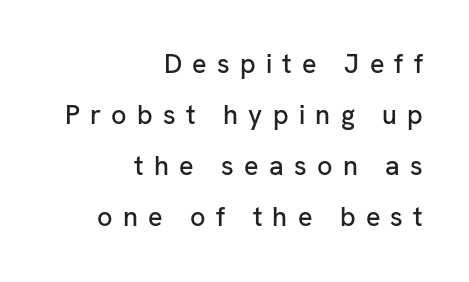
Letters rest on an invisible, unmarked baseline. Is the block centered? No — it sits flush against the right margin. Posture: upright roman. Look at the tracking — it's clearly loosened, letters drifting apart.
